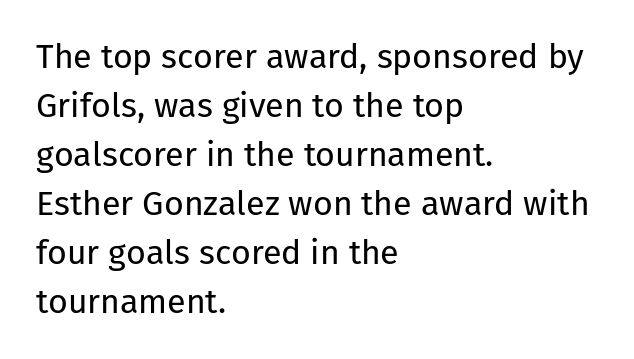
Q: Is the text bold? A: No.
Q: Is the text italic (slanted)? A: No, it is upright.
Q: Is the typeface a serif or a sans-serif typeface? A: Sans-serif.
Q: Is the text underlined? A: No.
Q: How is the paragraph aligned? A: Left-aligned.
Q: Is the spacing between letters normal or unusually wide? A: Normal.
Q: Is the spacing between lines tight, normal or loose? A: Normal.
Q: Width (condensed, normal, or wide)? A: Normal.
Q: Stroke contrast? A: Low.
Q: x-height? A: Medium.
Q: Monospaced? A: No.
